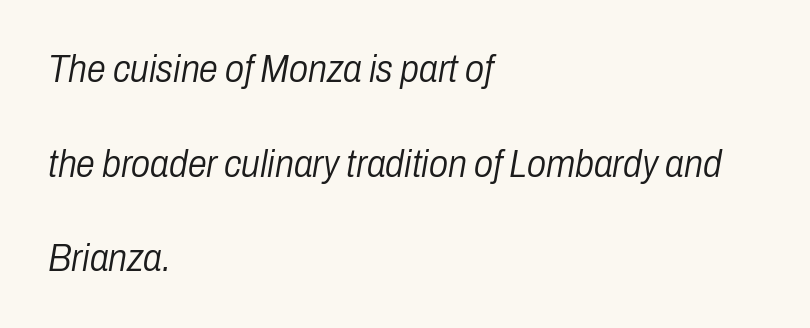
{"italic": "yes", "lean": "right", "slant_degrees": 10, "bold": "no", "weight": "light", "width": "condensed", "stroke_contrast": "low", "x_height": "medium", "monospaced": "no", "underline": "no", "align": "left", "line_spacing": "loose", "line_spacing_ratio": 2.49, "letter_spacing": "normal", "letter_spacing_em": 0.0, "glyph_px": 38}
